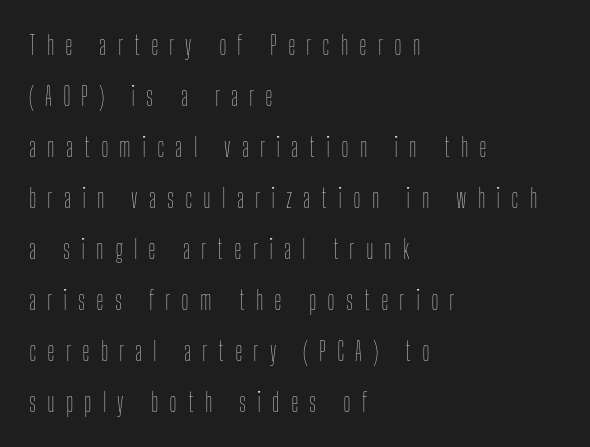
The weight would be labelled regular, book, light, or lighter still. Display-style spreading of the glyphs; the letterfit is very open. The space directly below the letters is spotless. A student would call this left alignment; a typographer would say flush left, rag right.
